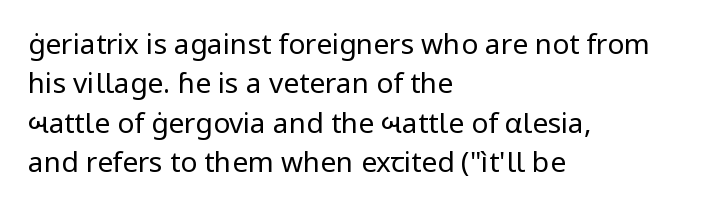
The letters carry no serifs — their stems end cleanly without finishing strokes. The strokes carry an ordinary text weight at most. Does extra space separate the letters? No, they use regular spacing. Here the designer chose a conventional face with non-uniform glyph widths.
